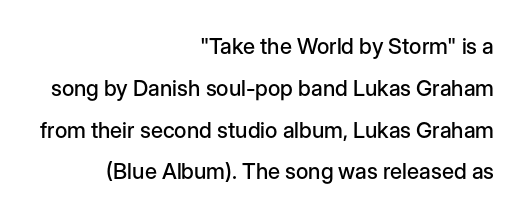
Clear beneath every line of the passage. Tracking value appears to be zero — textbook default spacing. The text block is weighted toward the right margin, trailing off unevenly leftward. Reading down the column, the eye jumps a long way to each next line.
